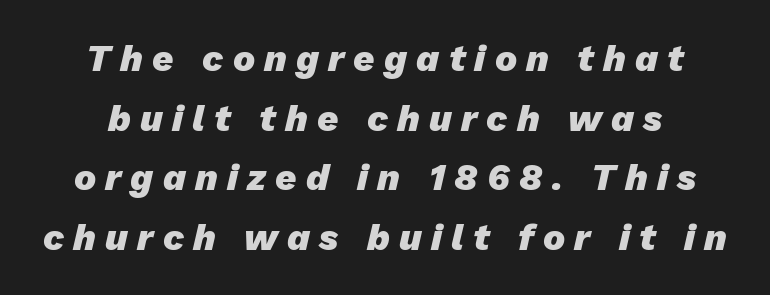
Q: Is the text bold? A: Yes.
Q: Is the text italic (slanted)? A: Yes, it leans right by about 13 degrees.
Q: Is the text underlined? A: No.
Q: Is the spacing between letters normal or unusually wide? A: Unusually wide.
Q: Is the spacing between lines tight, normal or loose? A: Normal.
Q: Width (condensed, normal, or wide)? A: Normal.
Q: Stroke contrast? A: Low.
Q: x-height? A: Medium.
Q: Monospaced? A: No.
